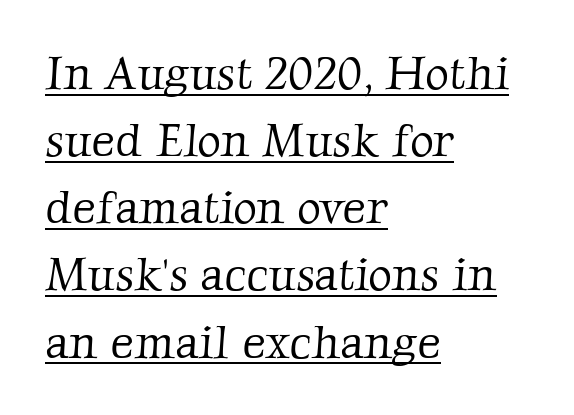
{"serif": "yes", "bold": "no", "weight": "light", "width": "normal", "stroke_contrast": "low", "x_height": "medium", "monospaced": "no", "underline": "yes", "align": "left", "line_spacing": "normal", "line_spacing_ratio": 1.46, "letter_spacing": "normal", "letter_spacing_em": 0.0, "glyph_px": 46}
